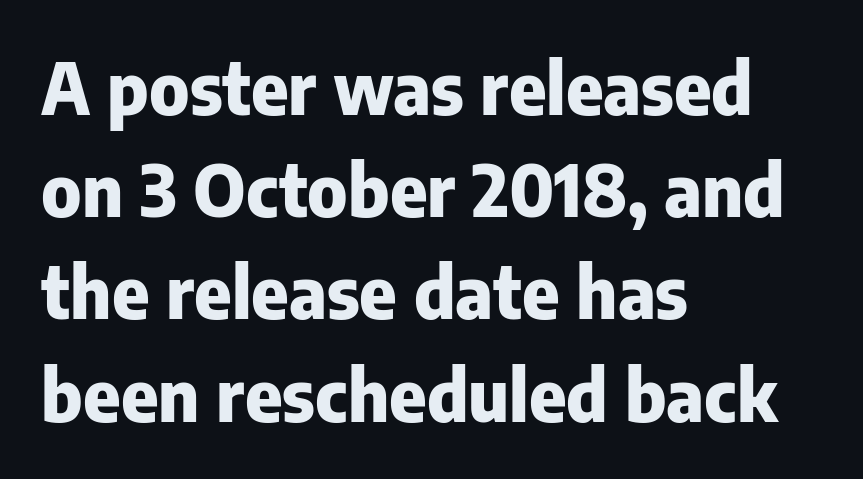
{"serif": "no", "italic": "no", "bold": "yes", "weight": "heavy", "width": "normal", "stroke_contrast": "low", "x_height": "medium", "monospaced": "no", "underline": "no", "align": "left", "line_spacing": "normal", "line_spacing_ratio": 1.44, "letter_spacing": "normal", "letter_spacing_em": 0.0, "glyph_px": 71}
